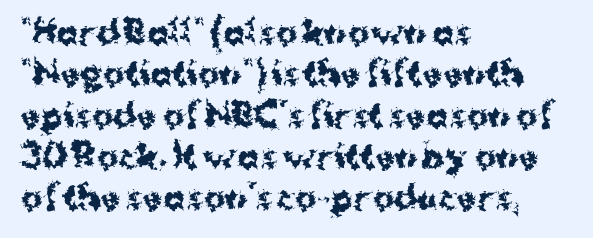
{"serif": "no", "italic": "no", "bold": "yes", "weight": "bold", "width": "normal", "stroke_contrast": "medium", "x_height": "medium", "monospaced": "no", "underline": "no", "align": "left", "line_spacing": "normal", "line_spacing_ratio": 1.29, "letter_spacing": "normal", "letter_spacing_em": 0.0, "glyph_px": 32}
